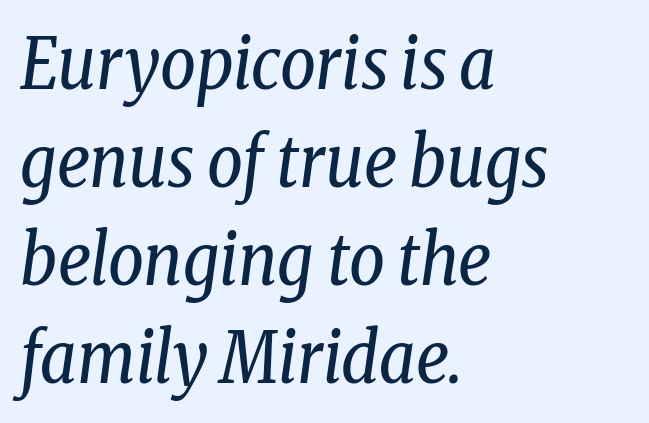
The image shows 70 px regular-weight, condensed serif type, italic (leaning right); set left-aligned, normal line spacing (1.4x), normal letter spacing, not underlined; low stroke contrast and a medium x-height.
